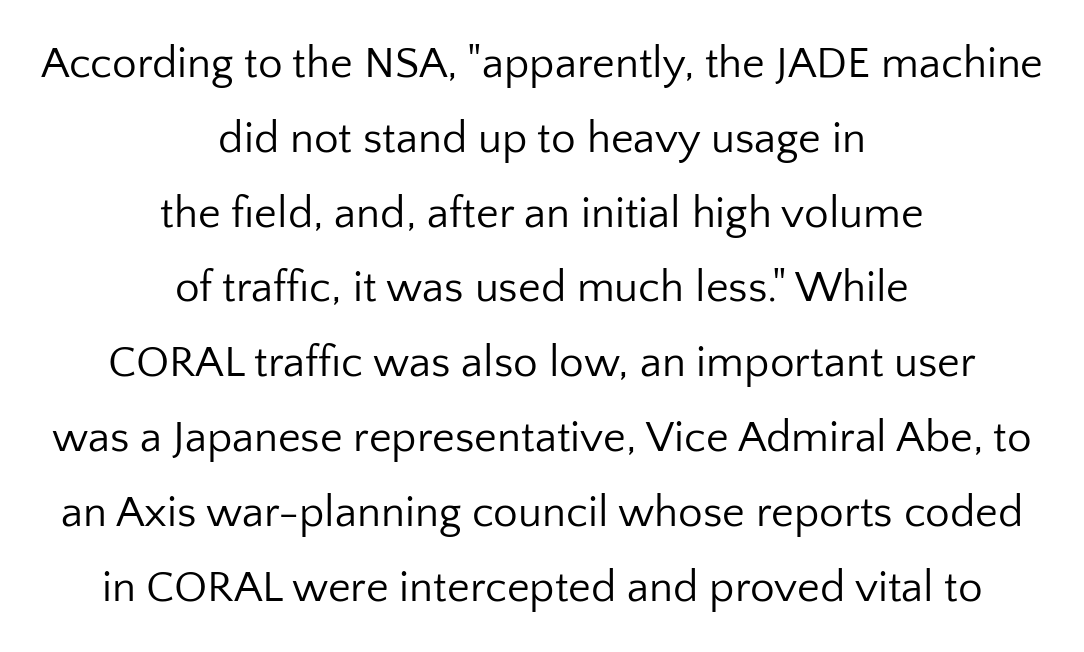
{"serif": "no", "italic": "no", "bold": "no", "weight": "regular", "width": "normal", "stroke_contrast": "low", "x_height": "medium", "monospaced": "no", "underline": "no", "align": "center", "line_spacing": "normal", "line_spacing_ratio": 1.7, "letter_spacing": "normal", "letter_spacing_em": 0.0, "glyph_px": 44}
